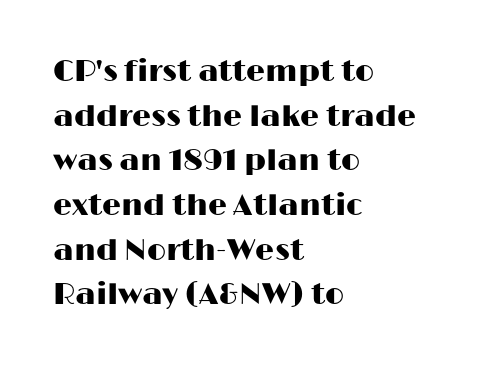
Observe the absence of serifs on each vertical stroke in this sample. Students, note that the glyphs here touch the page at normal intervals. Check the space under the baseline: it is left empty. Alignment: flush left. Does the lettering tilt? It doesn't — this is upright.
